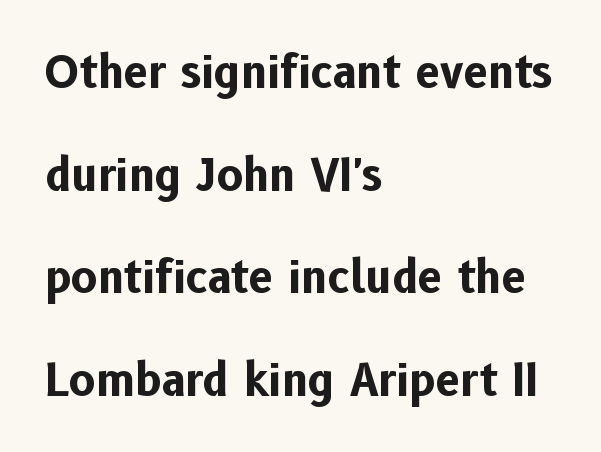
In CSS terms this would be text-align: left. Is there any slant? The stems are plumb. The typeface chosen for these lines omits serifs. Glance below the letters and you will spot only blank space.
